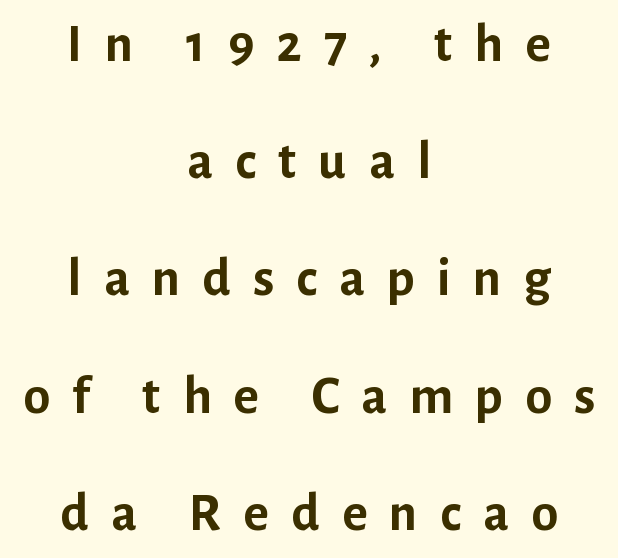
Students, observe: this is what heavily led, spacious text looks like. The glyphs are unaccompanied by any horizontal stroke below them. The rag falls on both sides of this text block equally. Unlike a traditional serif, this face leaves its strokes unadorned.
